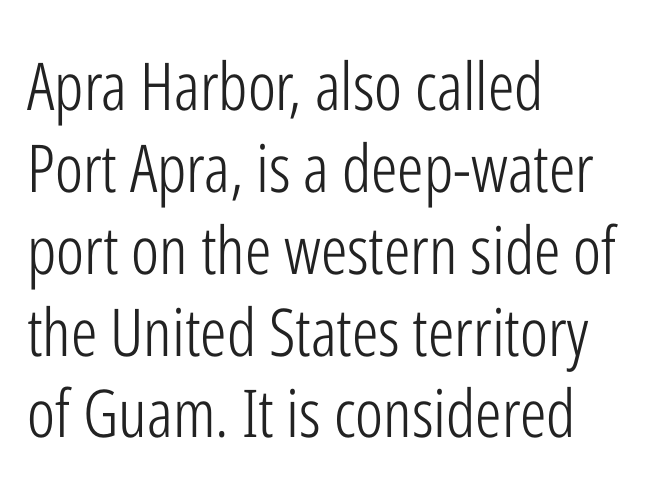
{"serif": "no", "italic": "no", "bold": "no", "weight": "light", "width": "condensed", "stroke_contrast": "low", "x_height": "medium", "monospaced": "no", "underline": "no", "align": "left", "line_spacing_ratio": 1.24, "letter_spacing": "normal", "letter_spacing_em": 0.0, "glyph_px": 66}
